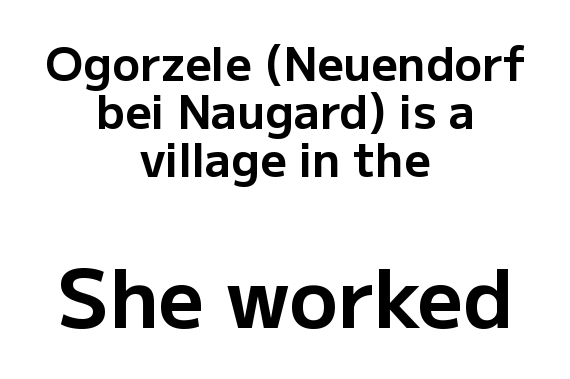
{"serif": "no", "italic": "no", "bold": "yes", "weight": "bold", "width": "normal", "stroke_contrast": "low", "x_height": "medium", "monospaced": "no", "underline": "no", "align": "center", "line_spacing": "tight", "line_spacing_ratio": 1.04, "letter_spacing": "normal", "letter_spacing_em": 0.0, "larger_block": "second", "size_ratio": 1.74, "glyph_px": 80}
